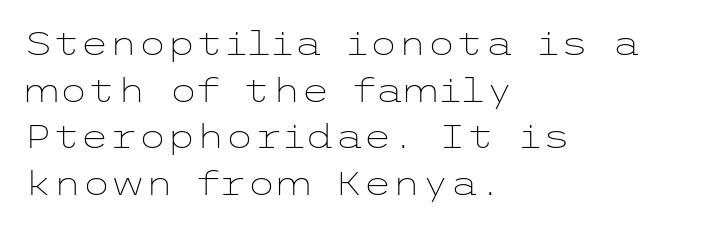
The image shows 33 px light, wide sans-serif type, upright; set left-aligned, normal line spacing (1.41x), normal letter spacing, not underlined; low stroke contrast and a medium x-height.
